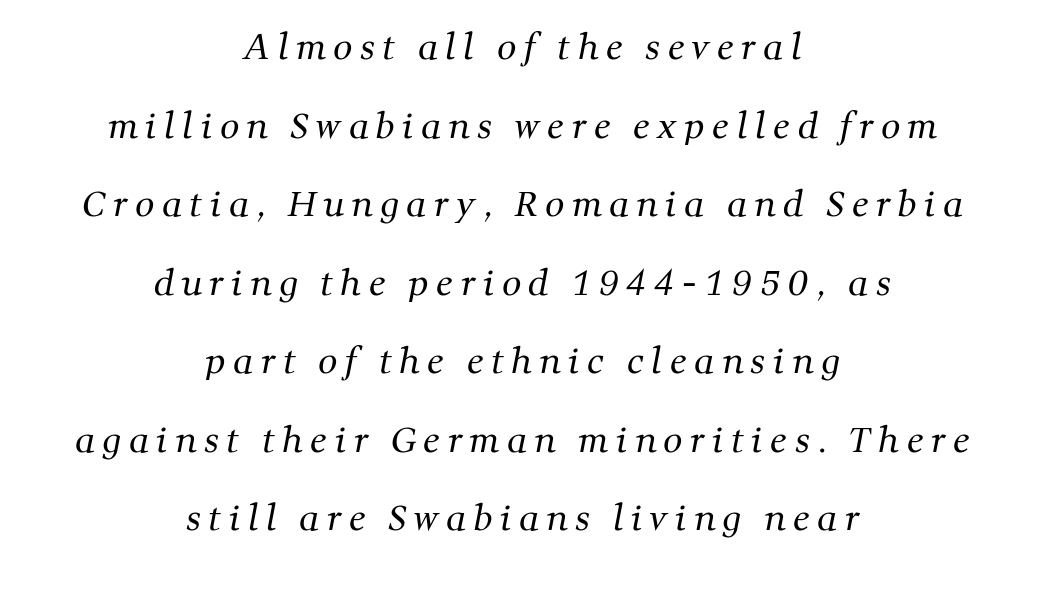
{"serif": "yes", "bold": "no", "weight": "regular", "width": "normal", "stroke_contrast": "medium", "x_height": "medium", "monospaced": "no", "underline": "no", "align": "center", "line_spacing": "loose", "line_spacing_ratio": 2.31, "letter_spacing": "wide", "letter_spacing_em": 0.22, "glyph_px": 34}
